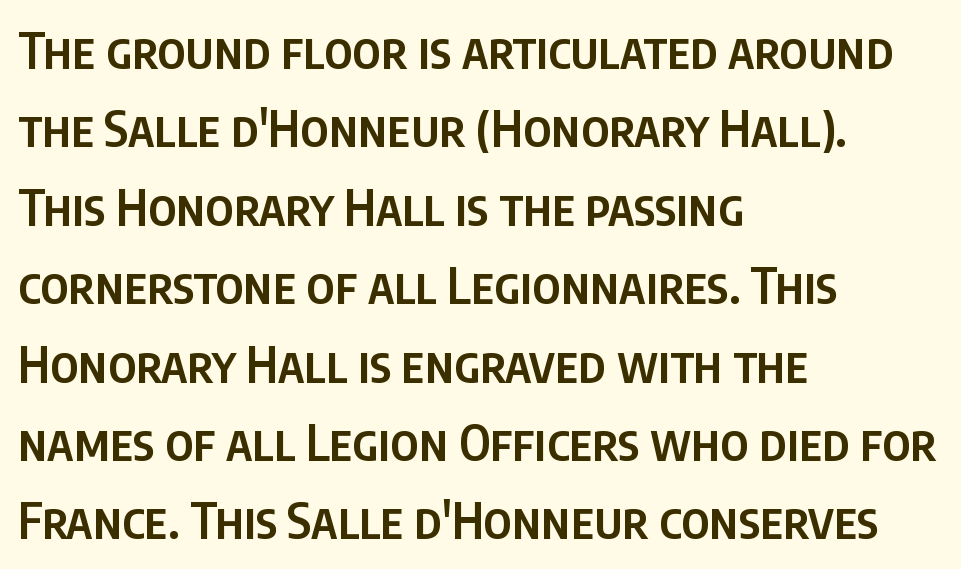
Q: Is the text bold? A: Semi-bold.
Q: Is the text italic (slanted)? A: No, it is upright.
Q: Is the typeface a serif or a sans-serif typeface? A: Sans-serif.
Q: Is the text underlined? A: No.
Q: How is the paragraph aligned? A: Left-aligned.
Q: Is the spacing between letters normal or unusually wide? A: Normal.
Q: Is the spacing between lines tight, normal or loose? A: Normal.
Q: Width (condensed, normal, or wide)? A: Condensed.
Q: Stroke contrast? A: Low.
Q: x-height? A: Large.
Q: Monospaced? A: No.
